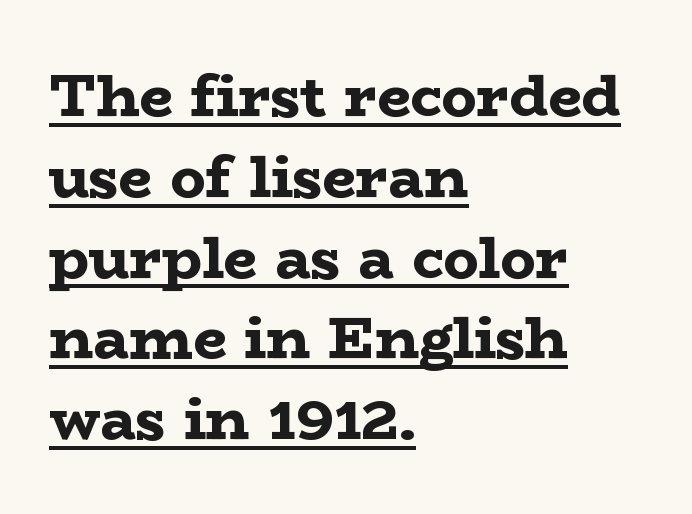
{"serif": "yes", "italic": "no", "bold": "yes", "weight": "bold", "width": "wide", "stroke_contrast": "low", "x_height": "medium", "monospaced": "no", "underline": "yes", "align": "left", "line_spacing": "normal", "line_spacing_ratio": 1.37, "letter_spacing": "normal", "letter_spacing_em": 0.0, "glyph_px": 59}
